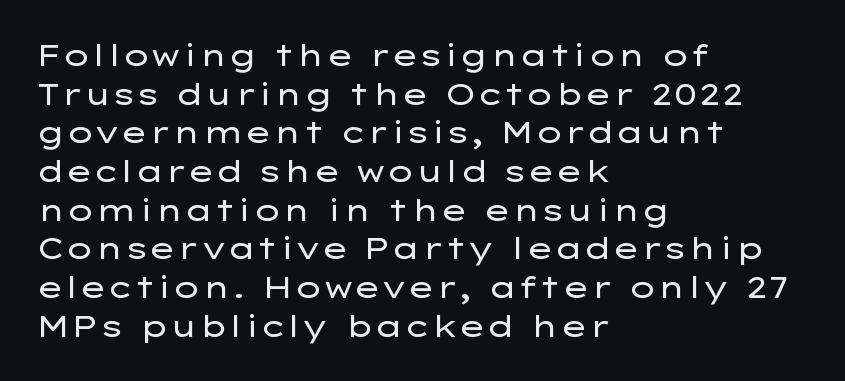
The image shows 30 px regular-weight, wide sans-serif type, upright; set left-aligned, normal line spacing (1.29x), normal letter spacing, not underlined; low stroke contrast and a medium x-height.
